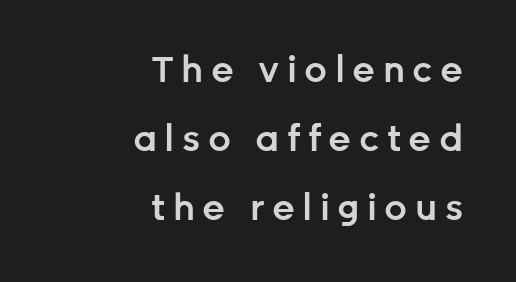
The image shows 36 px semibold sans-serif type, upright; set right-aligned, loose line spacing (1.92x), unusually wide letter spacing (+0.2 em), not underlined; low stroke contrast and a medium x-height.
